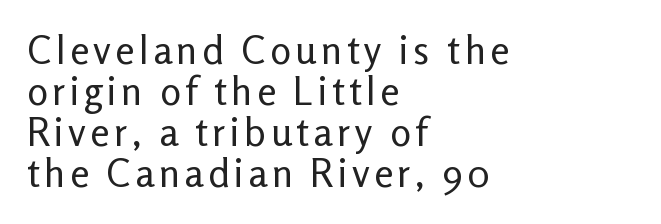
Q: Is the text bold? A: No.
Q: Is the text italic (slanted)? A: No, it is upright.
Q: Is the typeface a serif or a sans-serif typeface? A: Sans-serif.
Q: Is the text underlined? A: No.
Q: How is the paragraph aligned? A: Left-aligned.
Q: Is the spacing between lines tight, normal or loose? A: Tight.
Q: Width (condensed, normal, or wide)? A: Normal.
Q: Stroke contrast? A: Low.
Q: x-height? A: Medium.
Q: Monospaced? A: No.
